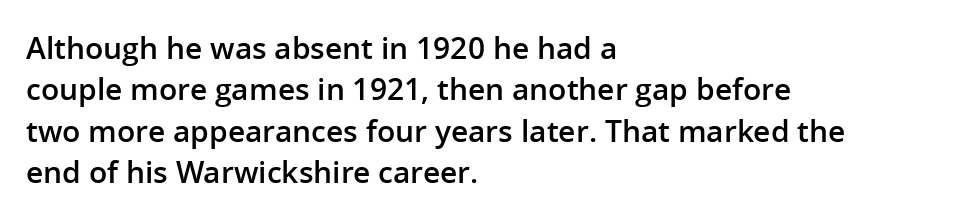
The words here are not underlined. Is the block centered? No — it sits flush against the left margin. This sample keeps an unexceptional amount of space between lines. Vertical strokes here are truly vertical.
